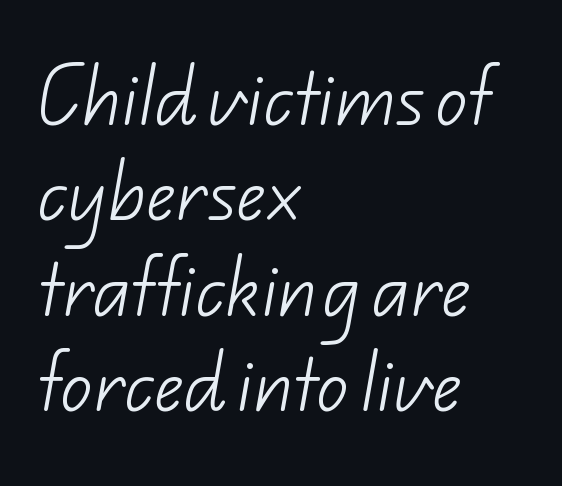
The image shows 64 px light sans-serif type; set left-aligned, normal line spacing (1.49x), normal letter spacing, not underlined; low stroke contrast and a small x-height.
